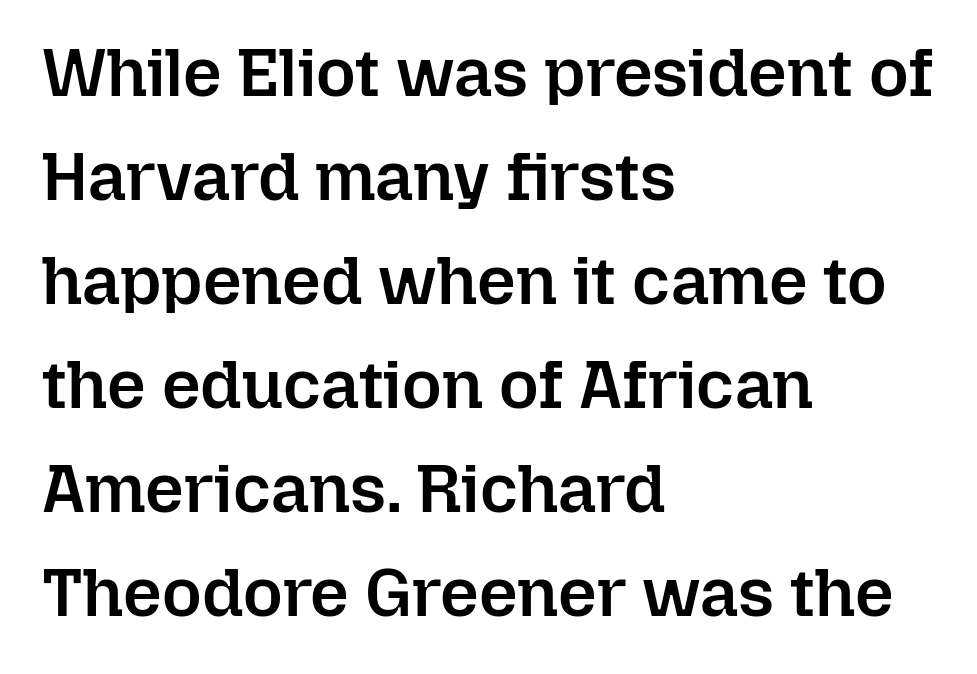
Q: Is the text bold? A: Semi-bold.
Q: Is the text italic (slanted)? A: No, it is upright.
Q: Is the text underlined? A: No.
Q: How is the paragraph aligned? A: Left-aligned.
Q: Is the spacing between letters normal or unusually wide? A: Normal.
Q: Is the spacing between lines tight, normal or loose? A: Normal.
Q: Width (condensed, normal, or wide)? A: Normal.
Q: Stroke contrast? A: Low.
Q: x-height? A: Medium.
Q: Monospaced? A: No.
